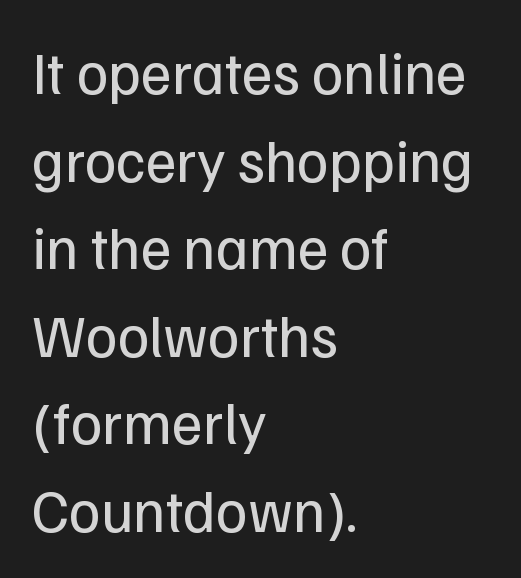
The image shows 60 px regular-weight sans-serif type, upright; set left-aligned, normal line spacing (1.46x), normal letter spacing, not underlined; low stroke contrast and a medium x-height.
